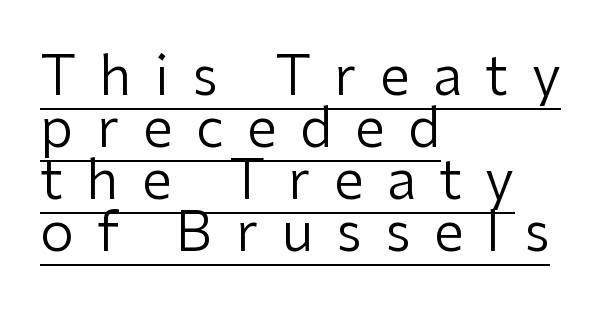
Q: Is the text bold? A: No.
Q: Is the text italic (slanted)? A: No, it is upright.
Q: Is the typeface a serif or a sans-serif typeface? A: Sans-serif.
Q: Is the text underlined? A: Yes.
Q: How is the paragraph aligned? A: Left-aligned.
Q: Is the spacing between letters normal or unusually wide? A: Unusually wide.
Q: Is the spacing between lines tight, normal or loose? A: Tight.
Q: Width (condensed, normal, or wide)? A: Normal.
Q: Stroke contrast? A: Low.
Q: x-height? A: Medium.
Q: Monospaced? A: No.
